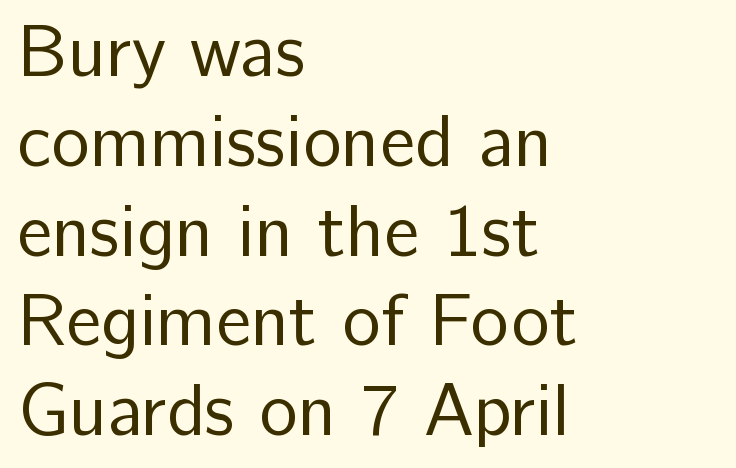
Quick note: underline off. On a weight scale, this lands at 450 or below. Here the designer chose a conventional face with non-uniform glyph widths. Each word holds together tightly as a unit, with standard inter-letter gaps.
